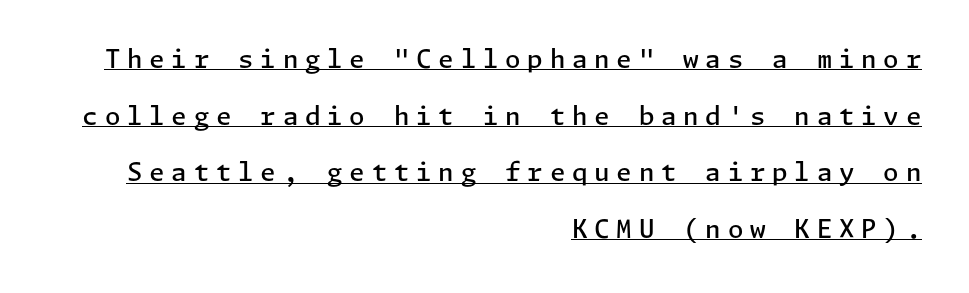
Q: Is the text bold? A: Semi-bold.
Q: Is the text italic (slanted)? A: No, it is upright.
Q: Is the text underlined? A: Yes.
Q: How is the paragraph aligned? A: Right-aligned.
Q: Is the spacing between letters normal or unusually wide? A: Unusually wide.
Q: Is the spacing between lines tight, normal or loose? A: Loose.
